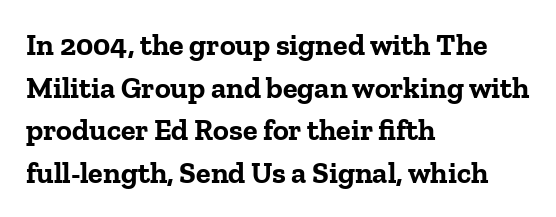
Q: Is the text bold? A: Yes.
Q: Is the text italic (slanted)? A: No, it is upright.
Q: Is the typeface a serif or a sans-serif typeface? A: Serif.
Q: Is the text underlined? A: No.
Q: How is the paragraph aligned? A: Left-aligned.
Q: Is the spacing between letters normal or unusually wide? A: Normal.
Q: Is the spacing between lines tight, normal or loose? A: Normal.
Q: Width (condensed, normal, or wide)? A: Normal.
Q: Stroke contrast? A: Low.
Q: x-height? A: Medium.
Q: Monospaced? A: No.
